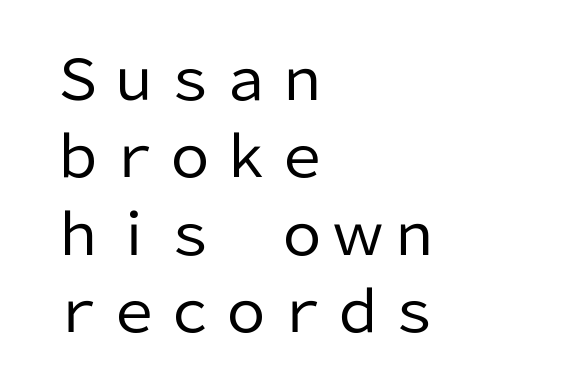
Varying glyph widths throughout — classic text-font behaviour. The font is comparable to plain body text, perhaps lighter. These lines stack with their left ends in a neat column. Just letters on the line, the space beneath them empty. The rows are spaced the way most documents space them.
